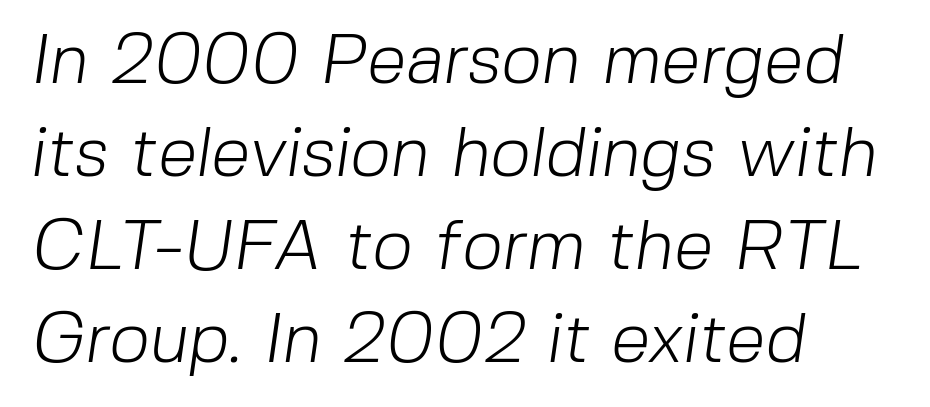
{"serif": "no", "bold": "no", "weight": "light", "width": "normal", "stroke_contrast": "low", "x_height": "medium", "monospaced": "no", "underline": "no", "align": "left", "line_spacing": "normal", "line_spacing_ratio": 1.31, "letter_spacing": "normal", "letter_spacing_em": 0.0, "glyph_px": 71}
